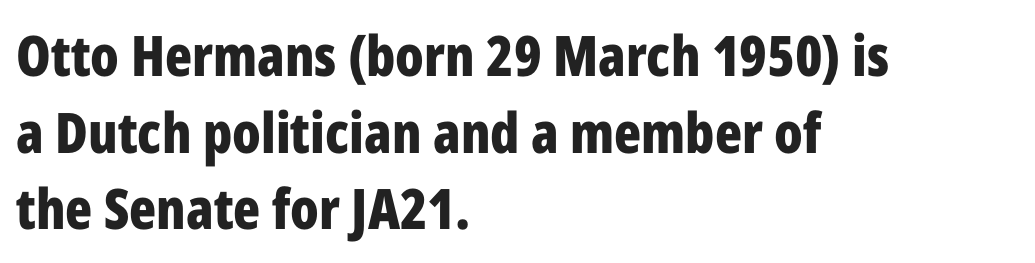
The image shows 56 px bold, condensed sans-serif type, upright; set left-aligned, normal line spacing (1.37x), normal letter spacing, not underlined; low stroke contrast and a medium x-height.
